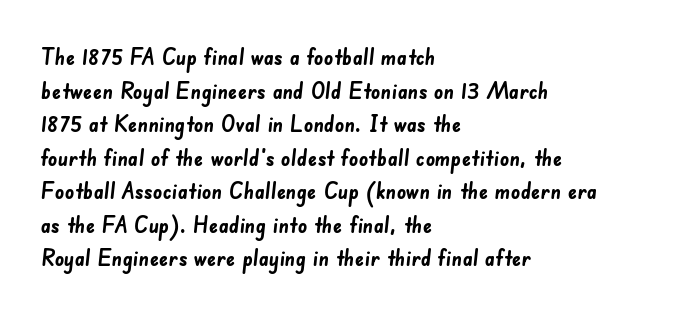
The image shows 23 px bold type; set left-aligned, normal line spacing (1.46x), normal letter spacing, not underlined.
